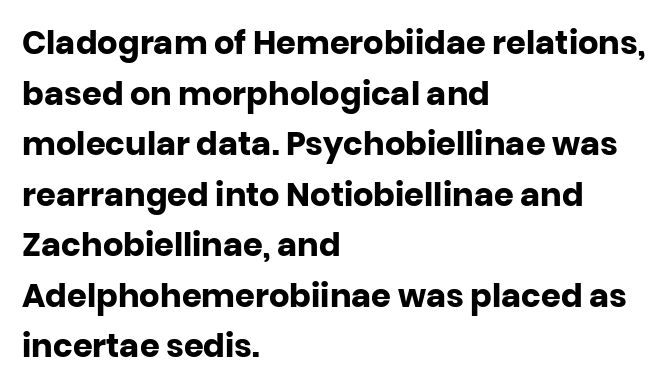
A typesetter would mark this as roman, not italic. The face used here is a sans, in the tradition of grotesques and geometrics. What weight is shown? A full bold with thick strokes. Whoever set this chose a conventional vertical rhythm. The passage shown is not underscored anywhere.
